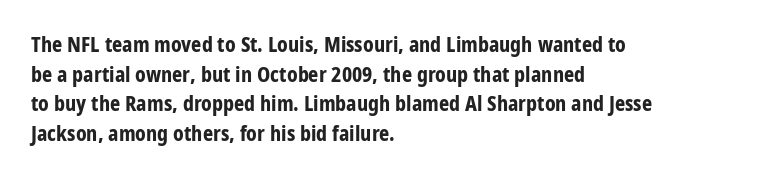
{"italic": "no", "bold": "yes", "underline": "no", "align": "left", "line_spacing": "normal", "line_spacing_ratio": 1.48, "letter_spacing": "normal", "letter_spacing_em": 0.0, "glyph_px": 20}
